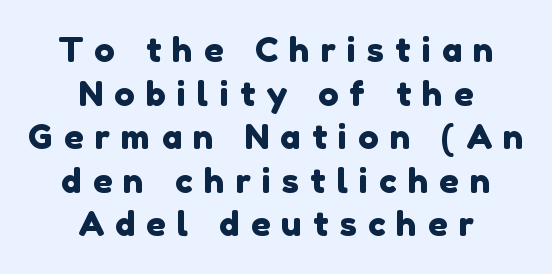
Vertical spacing — default. Regarding serifs, this sample does without them. Only glyphs here, with clear space below each row. You could only call the tracking loose — the letters float apart. Spacing verdict: proportional, widths tailored to each character. Where is the straight margin? There isn't one; the lines are centered.
